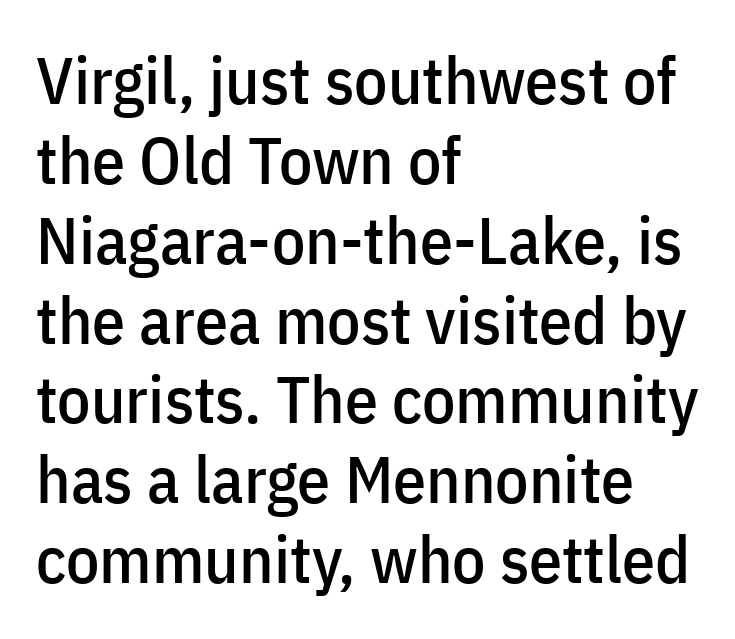
Rendered with straight, roman letterforms. Is this a sans? Yes — the strokes have no serifs. The string is rendered with underlining switched off. Nothing unusual about the tracking: characters are spaced as the font intends. One-word summary of the alignment: left.
